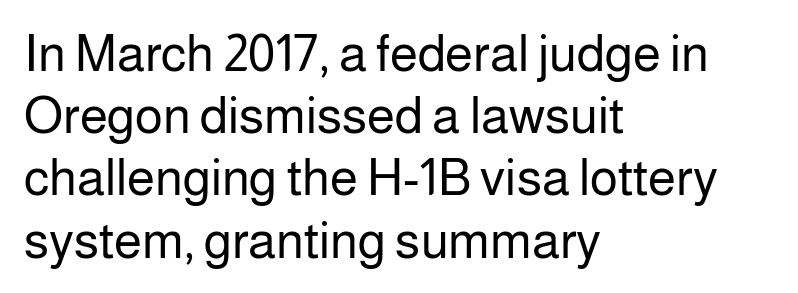
The image shows 51 px regular-weight sans-serif type, upright; set left-aligned, line spacing 1.22x, normal letter spacing, not underlined; low stroke contrast and a medium x-height.
